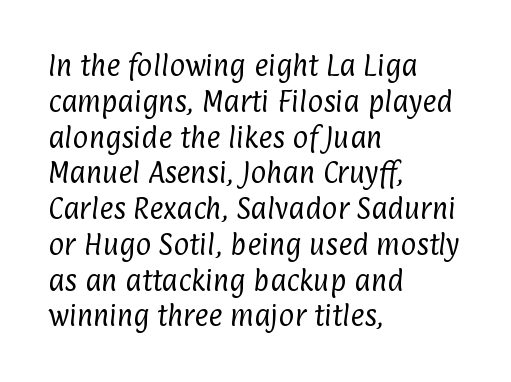
The weight tops out at a normal text grade. Rows of type keep a routine distance in the vertical direction. Underlining? Definitely not there. You could call the tracking neutral — neither tight nor loose.
